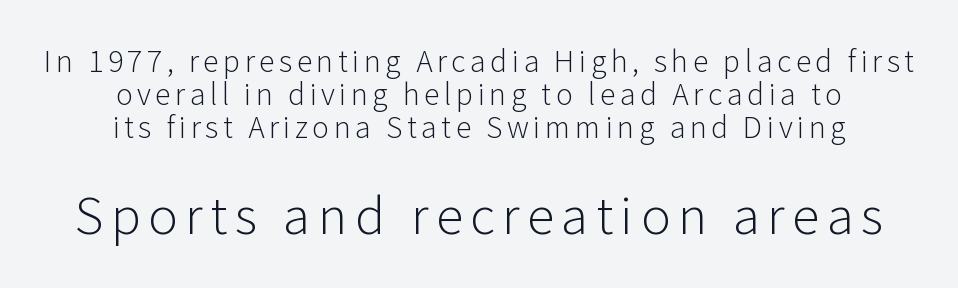
{"serif": "no", "italic": "no", "bold": "no", "weight": "light", "width": "normal", "stroke_contrast": "low", "x_height": "medium", "monospaced": "no", "underline": "no", "align": "center", "line_spacing": "tight", "line_spacing_ratio": 1.13, "larger_block": "second", "size_ratio": 1.72, "glyph_px": 50}
